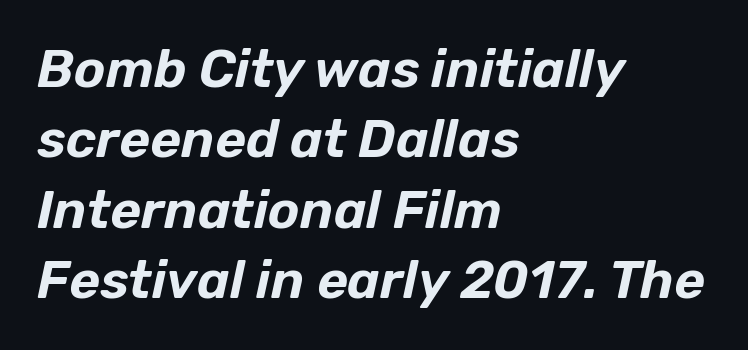
Q: Is the text italic (slanted)? A: Yes, it leans right by about 12 degrees.
Q: Is the text underlined? A: No.
Q: How is the paragraph aligned? A: Left-aligned.
Q: Is the spacing between letters normal or unusually wide? A: Normal.
Q: Is the spacing between lines tight, normal or loose? A: Normal.
Q: Width (condensed, normal, or wide)? A: Normal.
Q: Stroke contrast? A: Low.
Q: x-height? A: Medium.
Q: Monospaced? A: No.
